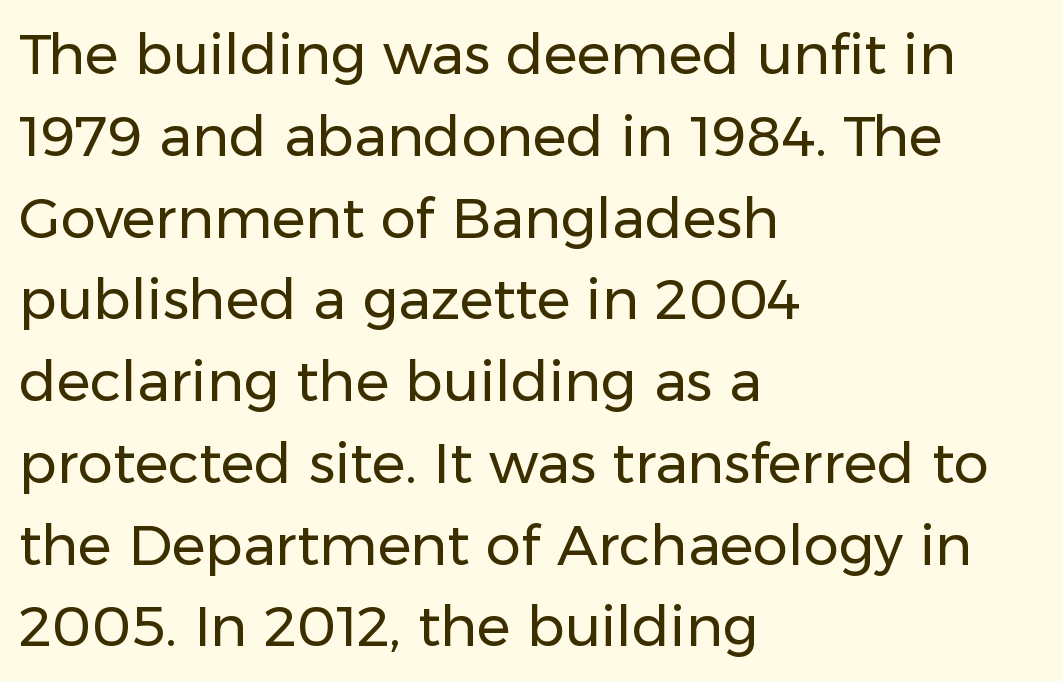
This rendering employs a face without finishing strokes, i.e., a sans-serif. A typesetter would call this proportional, since set widths differ per character. Rendered with straight, roman letterforms. Between one letter and the next there's only the usual sliver of space.
